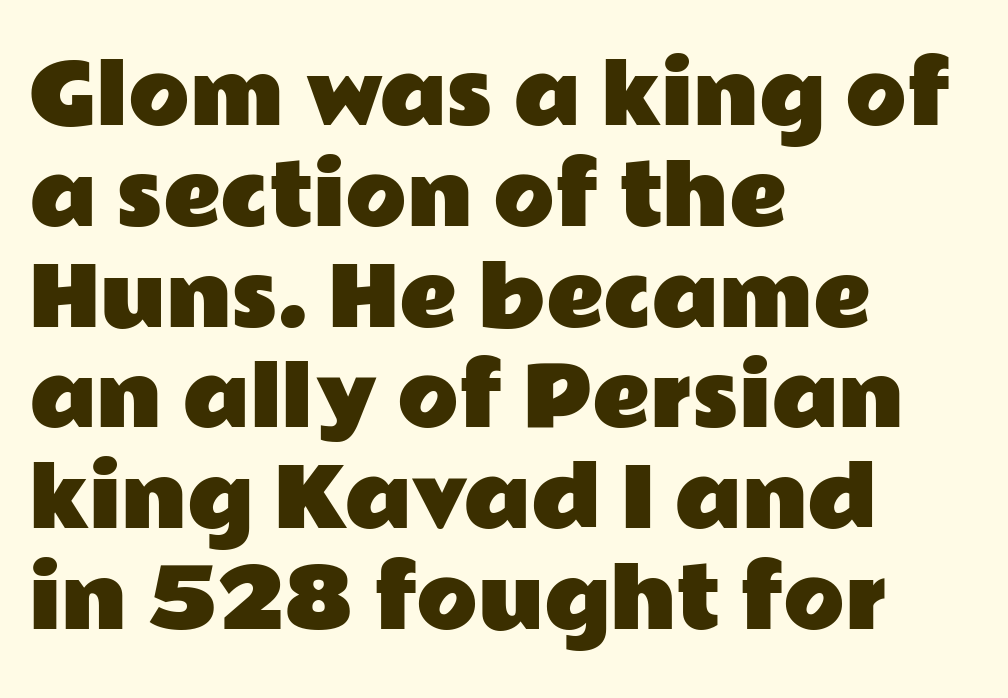
{"serif": "no", "italic": "no", "width": "wide", "stroke_contrast": "low", "x_height": "medium", "monospaced": "no", "underline": "no", "align": "left", "line_spacing": "normal", "line_spacing_ratio": 1.26, "letter_spacing": "normal", "letter_spacing_em": 0.0, "glyph_px": 80}
